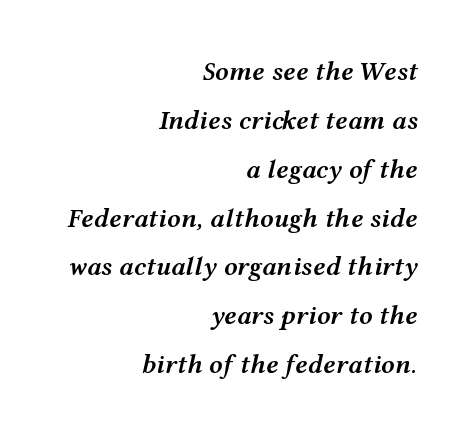
{"italic": "yes", "lean": "right", "slant_degrees": 12, "bold": "semi", "underline": "no", "align": "right", "line_spacing_ratio": 1.81, "letter_spacing": "normal", "letter_spacing_em": 0.0, "glyph_px": 27}
